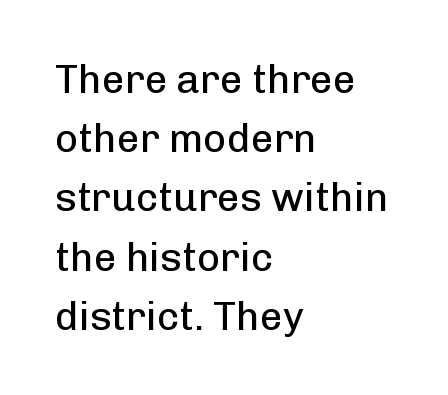
The image shows 40 px regular-weight sans-serif type, upright; set left-aligned, normal line spacing (1.48x), normal letter spacing, not underlined; low stroke contrast and a medium x-height.
